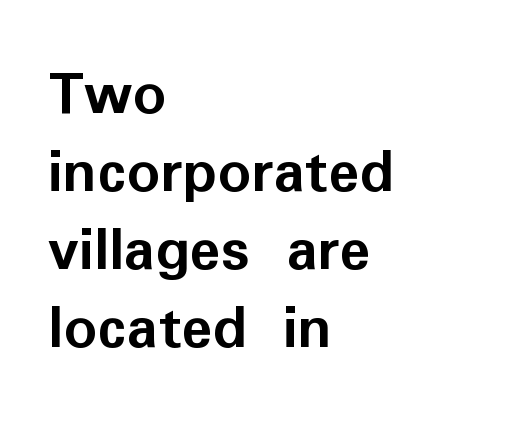
Q: Is the text bold? A: Yes.
Q: Is the text italic (slanted)? A: No, it is upright.
Q: Is the typeface a serif or a sans-serif typeface? A: Sans-serif.
Q: Is the text underlined? A: No.
Q: How is the paragraph aligned? A: Left-aligned.
Q: Is the spacing between letters normal or unusually wide? A: Normal.
Q: Width (condensed, normal, or wide)? A: Normal.
Q: Stroke contrast? A: Low.
Q: x-height? A: Medium.
Q: Monospaced? A: No.
